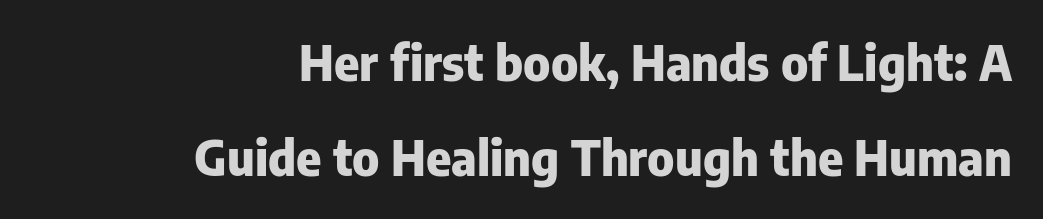
Q: Is the text bold? A: Yes.
Q: Is the text italic (slanted)? A: No, it is upright.
Q: Is the typeface a serif or a sans-serif typeface? A: Sans-serif.
Q: Is the text underlined? A: No.
Q: How is the paragraph aligned? A: Right-aligned.
Q: Is the spacing between letters normal or unusually wide? A: Normal.
Q: Is the spacing between lines tight, normal or loose? A: Loose.
Q: Width (condensed, normal, or wide)? A: Normal.
Q: Stroke contrast? A: Low.
Q: x-height? A: Medium.
Q: Monospaced? A: No.
